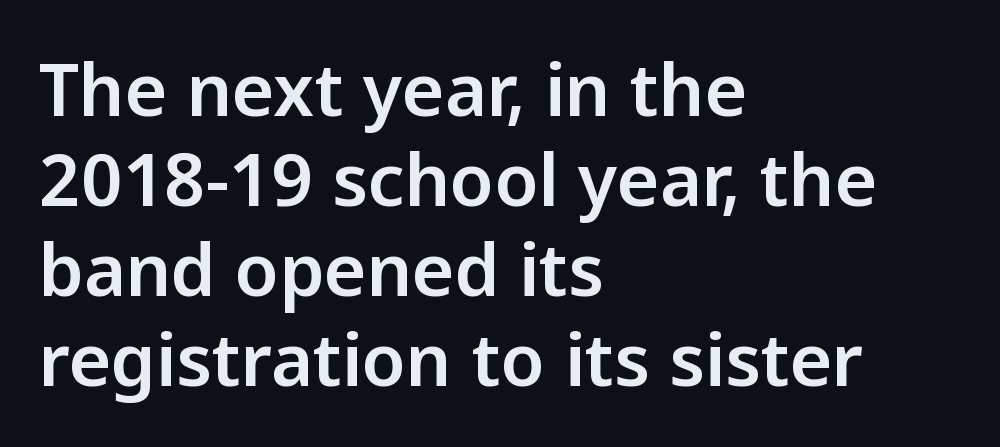
The image shows 72 px sans-serif type, upright; set left-aligned, normal line spacing (1.25x), normal letter spacing, not underlined; low stroke contrast and a medium x-height.
